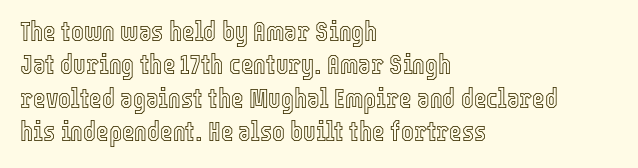
Q: Is the text italic (slanted)? A: No, it is upright.
Q: Is the text underlined? A: No.
Q: How is the paragraph aligned? A: Left-aligned.
Q: Is the spacing between letters normal or unusually wide? A: Normal.
